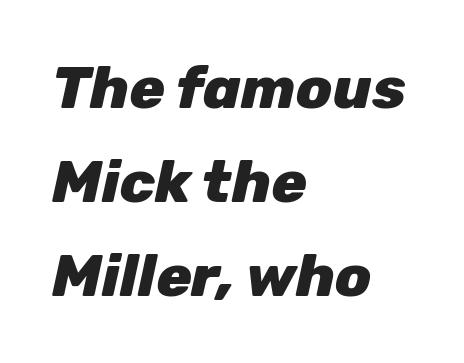
The rendering keeps characters at their native spacing. Honestly, there is no underline to notice here at all. These lines are set flush left with a ragged right edge. When letters slant like this, we call the style italic. In terms of weight, the rendering is a true, heavy bold.
